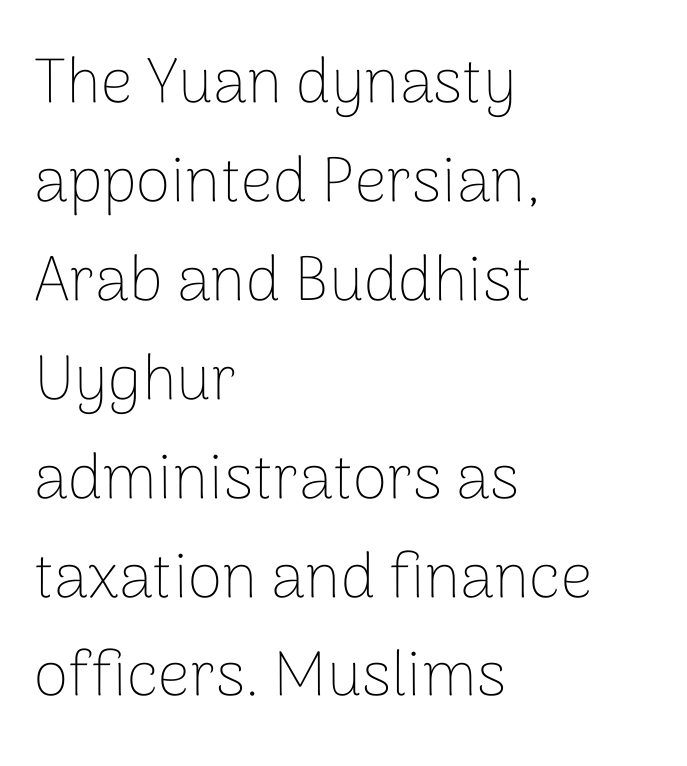
Check the space under the baseline: it is left empty. Letters have the restrained weight of plain body copy at most. A typesetter would call this proportional, since set widths differ per character. The passage is arranged the way most books set body copy — flush left. The letters stand straight up with perfectly vertical stems.
